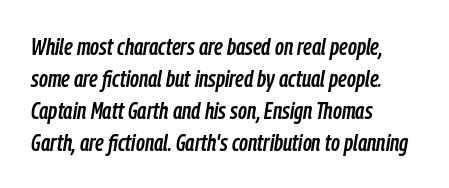
Q: Is the text italic (slanted)? A: Yes, it leans right by about 9 degrees.
Q: Is the text underlined? A: No.
Q: How is the paragraph aligned? A: Left-aligned.
Q: Is the spacing between letters normal or unusually wide? A: Normal.
Q: Is the spacing between lines tight, normal or loose? A: Normal.
